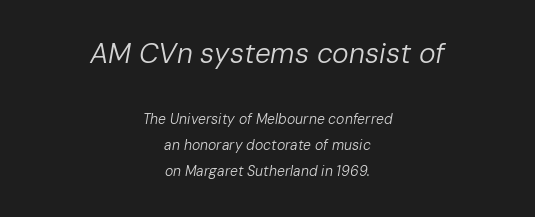
Q: Is the text bold? A: No.
Q: Is the text italic (slanted)? A: Yes, it leans right by about 10 degrees.
Q: Is the text underlined? A: No.
Q: How is the paragraph aligned? A: Centered.
Q: Is the spacing between letters normal or unusually wide? A: Normal.
Q: Which block of text is set in a larger size, the first (top) or the second (bottom)? A: The first (top) one.
Q: Width (condensed, normal, or wide)? A: Normal.
Q: Stroke contrast? A: Low.
Q: x-height? A: Medium.
Q: Monospaced? A: No.
